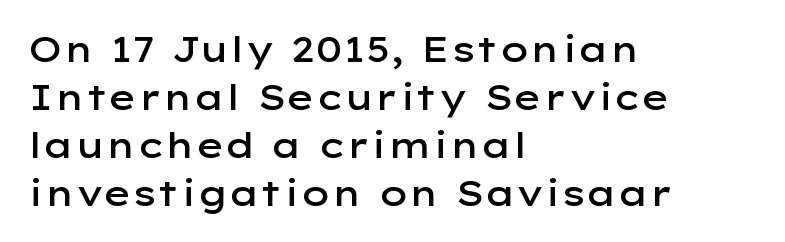
{"serif": "no", "italic": "no", "bold": "semi", "weight": "semibold", "width": "wide", "stroke_contrast": "low", "x_height": "medium", "monospaced": "no", "underline": "no", "align": "left", "line_spacing": "normal", "line_spacing_ratio": 1.37, "letter_spacing": "normal", "letter_spacing_em": 0.0, "glyph_px": 35}
